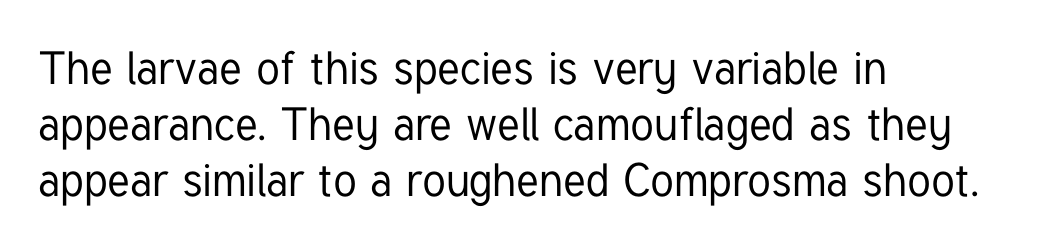
The image shows 46 px condensed sans-serif type, upright; set left-aligned, line spacing 1.22x, normal letter spacing, not underlined; low stroke contrast and a medium x-height.
